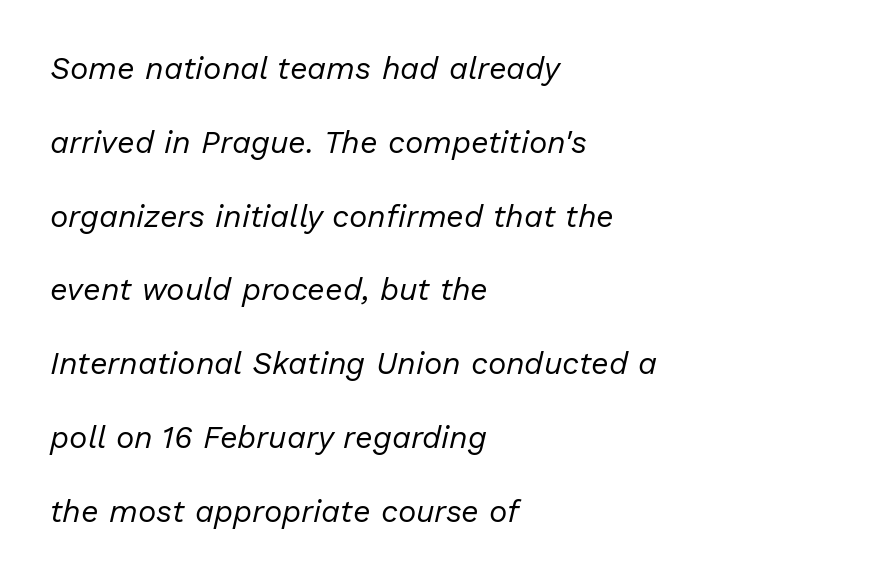
Q: Is the text bold? A: No.
Q: Is the text italic (slanted)? A: Yes, it leans right by about 13 degrees.
Q: Is the text underlined? A: No.
Q: How is the paragraph aligned? A: Left-aligned.
Q: Is the spacing between letters normal or unusually wide? A: Normal.
Q: Is the spacing between lines tight, normal or loose? A: Loose.
Q: Width (condensed, normal, or wide)? A: Normal.
Q: Stroke contrast? A: Low.
Q: x-height? A: Medium.
Q: Monospaced? A: No.
